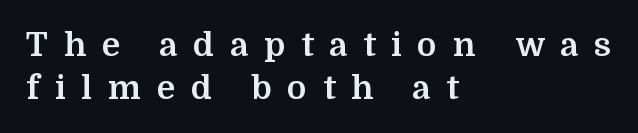
The image shows 33 px bold serif type, upright; set left-aligned, normal line spacing (1.3x), unusually wide letter spacing (+0.48 em), not underlined; medium stroke contrast and a medium x-height.
